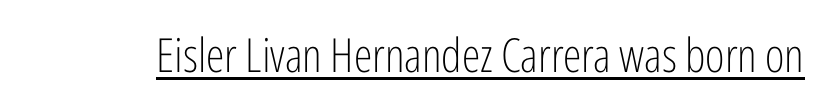
Q: Is the text bold? A: No.
Q: Is the text italic (slanted)? A: No, it is upright.
Q: Is the typeface a serif or a sans-serif typeface? A: Sans-serif.
Q: Is the text underlined? A: Yes.
Q: Is the spacing between letters normal or unusually wide? A: Normal.
Q: Width (condensed, normal, or wide)? A: Condensed.
Q: Stroke contrast? A: Low.
Q: x-height? A: Medium.
Q: Monospaced? A: No.
